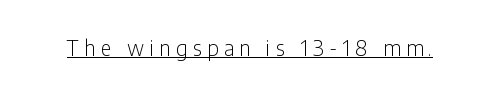
Q: Is the text bold? A: No.
Q: Is the text italic (slanted)? A: No, it is upright.
Q: Is the text underlined? A: Yes.
Q: Is the spacing between letters normal or unusually wide? A: Unusually wide.
